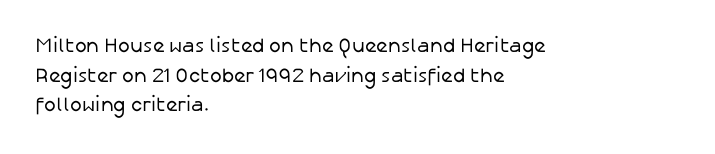
{"italic": "no", "bold": "no", "underline": "no", "align": "left", "line_spacing": "normal", "line_spacing_ratio": 1.48, "letter_spacing": "normal", "letter_spacing_em": 0.0, "glyph_px": 20}
